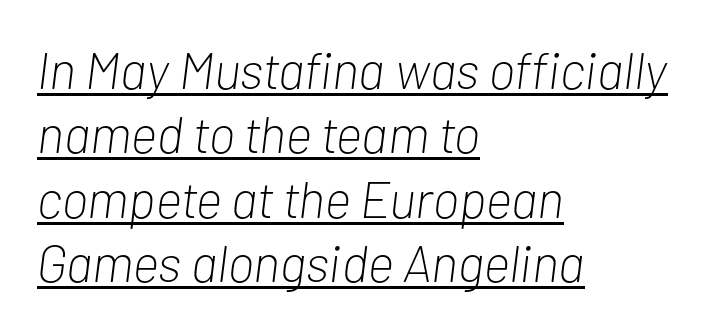
The specimen reads as italic at a glance. Line beginnings align vertically; line endings do not. The sample's only ornament is a line tracing under the words. The face used here is proportionally spaced, like ordinary book or web type. Caption: standard tracking, unaltered. The typesetting does not lean heavy: it is not bold.
